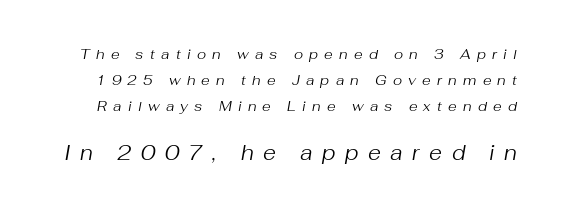
The image shows 21 px text type, italic (leaning right); set line spacing 1.84x, unusually wide letter spacing (+0.45 em), not underlined; the second (bottom) block is 1.5x larger.
